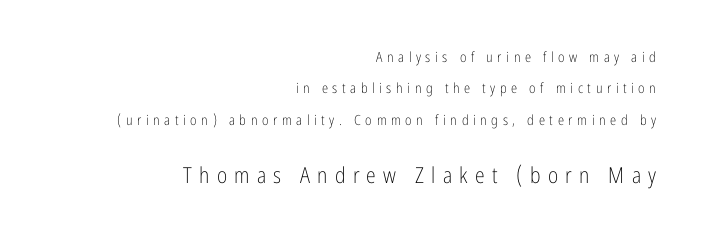
Compare the two chunks: the lower has the greater cap height. Reading down the block, your eye finds every line finishing at a fixed right position. Bold? No — there's no thickening of the strokes. Whoever set this chose breathing room over compactness in the vertical rhythm. The space beneath each line is pristine and unruled. This is roman type, the default non-slanted kind.
